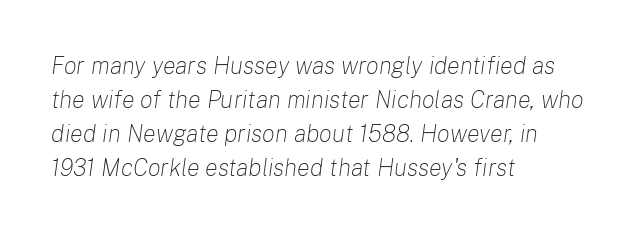
Is the letter spacing exaggerated? No — it looks like the ordinary default. The passage is arranged the way most books set body copy — flush left. The strokes carry an ordinary text weight at most. Normally led — the rows are evenly, conventionally spaced.
